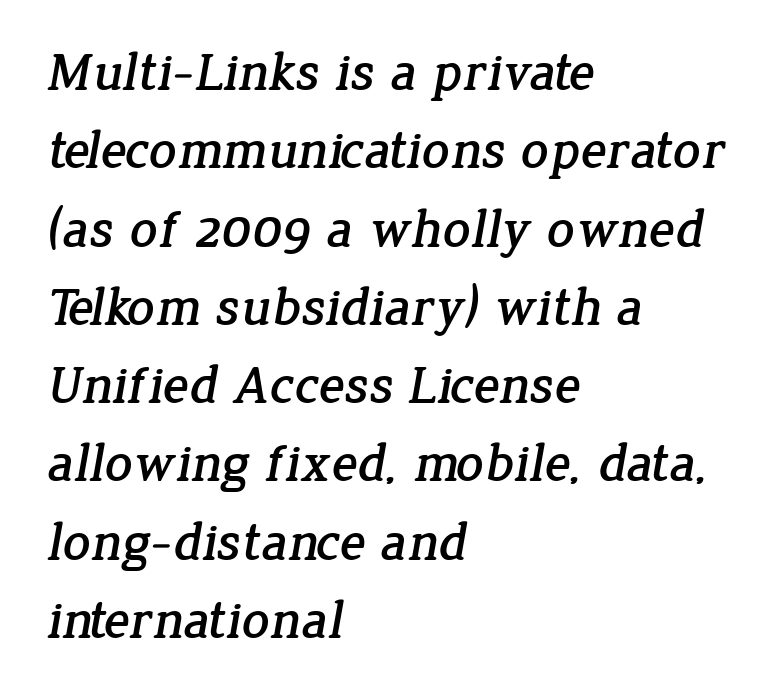
{"serif": "yes", "width": "normal", "stroke_contrast": "low", "x_height": "medium", "monospaced": "no", "underline": "no", "align": "left", "line_spacing": "normal", "line_spacing_ratio": 1.45, "letter_spacing": "normal", "letter_spacing_em": 0.0, "glyph_px": 54}
